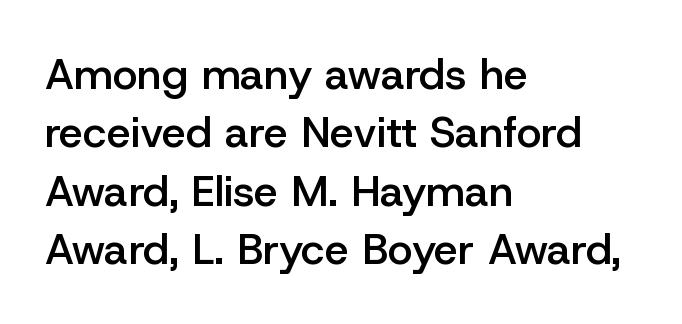
{"serif": "no", "italic": "no", "bold": "semi", "weight": "semibold", "width": "normal", "stroke_contrast": "low", "x_height": "medium", "monospaced": "no", "underline": "no", "align": "left", "line_spacing": "normal", "line_spacing_ratio": 1.36, "letter_spacing": "normal", "letter_spacing_em": 0.0, "glyph_px": 43}
